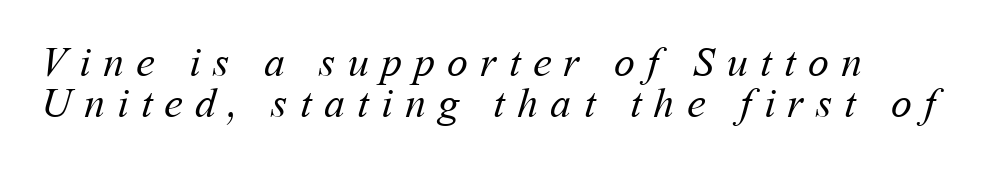
{"bold": "no", "weight": "regular", "width": "normal", "stroke_contrast": "medium", "x_height": "medium", "monospaced": "no", "underline": "no", "align": "left", "line_spacing": "tight", "line_spacing_ratio": 0.98, "letter_spacing": "wide", "letter_spacing_em": 0.29, "glyph_px": 42}
